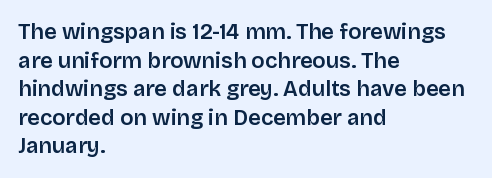
{"italic": "no", "underline": "no", "align": "left", "line_spacing": "normal", "line_spacing_ratio": 1.3, "letter_spacing": "normal", "letter_spacing_em": 0.0, "glyph_px": 22}
